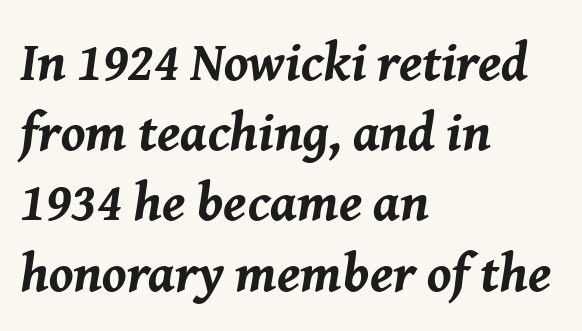
How are the letters spaced? Ordinarily, with no added tracking. Posture: slanted. Underlining? Definitely not there. The passage is arranged the way most books set body copy — flush left. Does the leading feel generous? No, just average. Summary of weight: heavy, a full bold.
